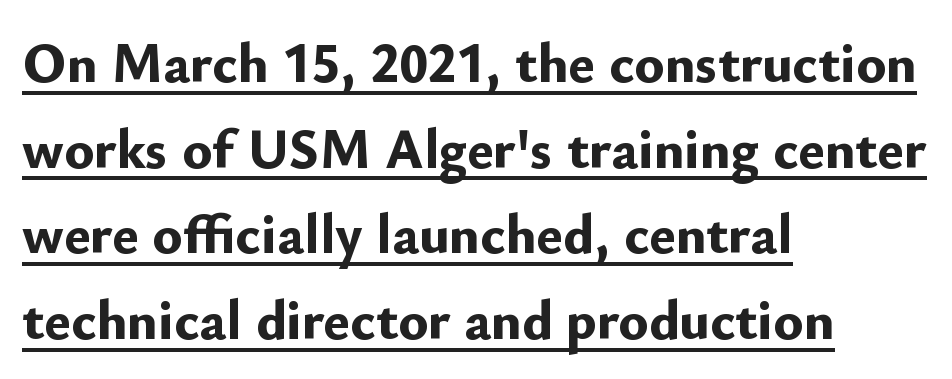
{"serif": "no", "italic": "no", "bold": "yes", "weight": "bold", "width": "normal", "stroke_contrast": "low", "x_height": "small", "monospaced": "no", "underline": "yes", "align": "left", "line_spacing": "normal", "line_spacing_ratio": 1.53, "letter_spacing": "normal", "letter_spacing_em": 0.0, "glyph_px": 56}
